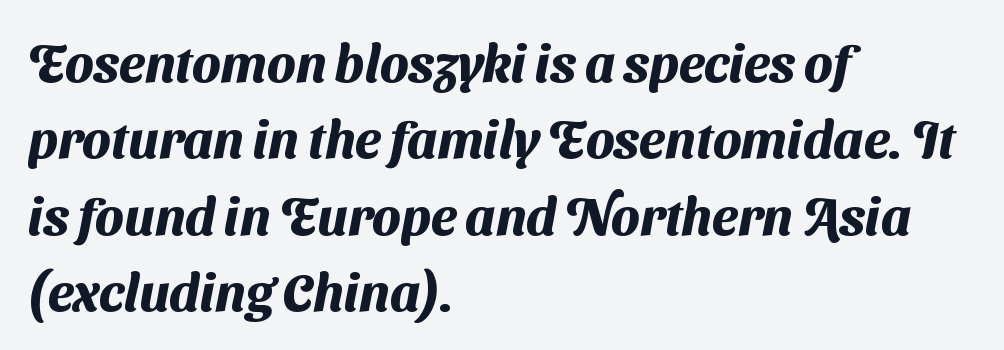
Vertical spacing — default. How are the letters spaced? Ordinarily, with no added tracking. This rendering features lettering with no underline. Regarding serifs, this sample does without them.
